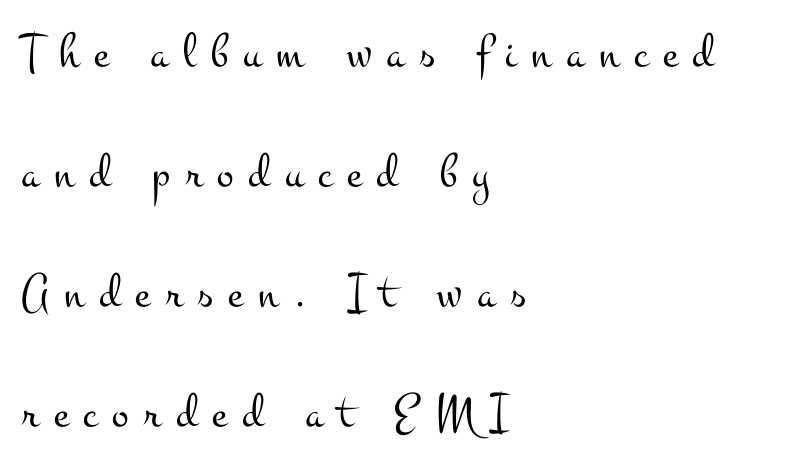
Q: Is the text bold? A: No.
Q: Is the text italic (slanted)? A: Yes.
Q: Is the text underlined? A: No.
Q: How is the paragraph aligned? A: Left-aligned.
Q: Is the spacing between letters normal or unusually wide? A: Unusually wide.
Q: Is the spacing between lines tight, normal or loose? A: Loose.
Q: Width (condensed, normal, or wide)? A: Wide.
Q: Stroke contrast? A: Medium.
Q: x-height? A: Small.
Q: Monospaced? A: No.
